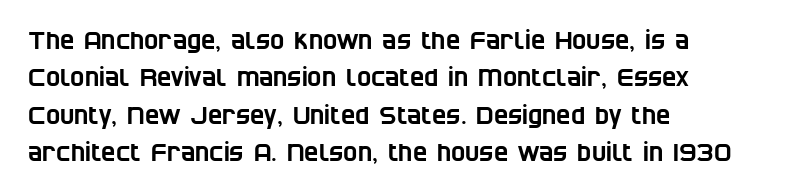
Has an underline been added? It has not. Vertical spacing — default. The lines are quadded left. No extra tracking has been applied to these lines.
